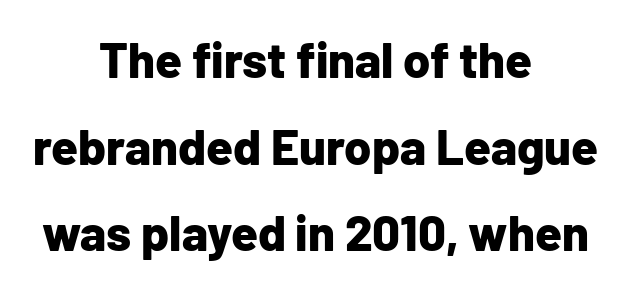
Decoration check: the copy has no underline. Default kerning and tracking; the words read as compact shapes. The lines are quadded center. The designer went with a sans here, leaving each stem footless. The glyphs have the mass of a bold cut. The passage shown is typed in a proportional face where columns would drift.
